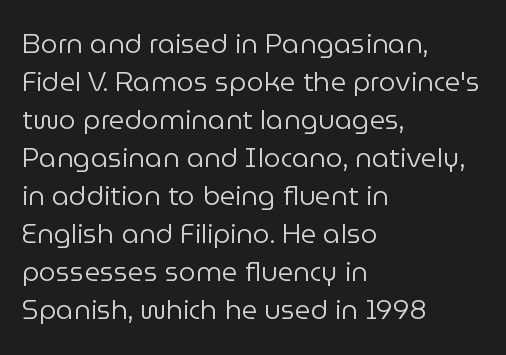
The image shows 27 px text type, upright; set left-aligned, normal line spacing (1.41x), normal letter spacing, not underlined.
